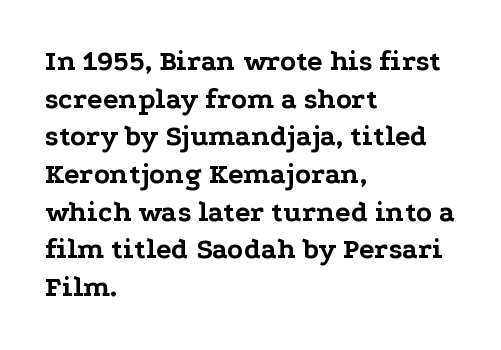
The line texture is even and compact thanks to regular tracking. Varying glyph widths throughout — classic text-font behaviour. The characters look thick and weighty, a clear bold. Classification — serif. Whoever set this chose a conventional vertical rhythm.
